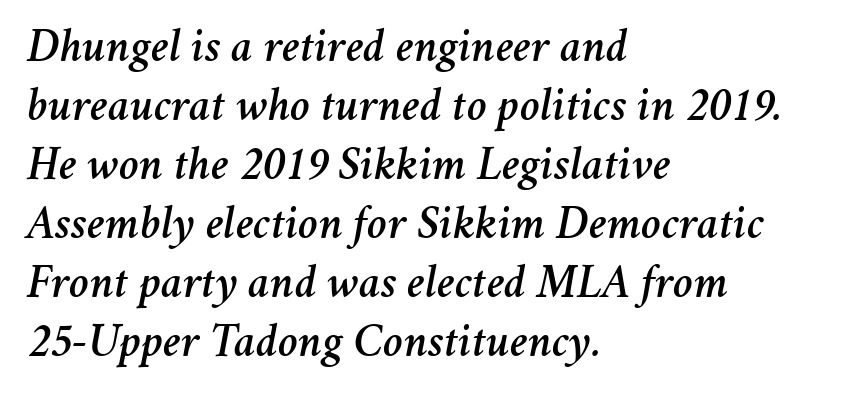
Think of a printed novel: that variable character pitch is what you see here. The line texture is even and compact thanks to regular tracking. Bare-footed words on every line. Compared with ordinary roman type, these characters are visibly tilted. The typesetter chose a ragged-right arrangement here.
